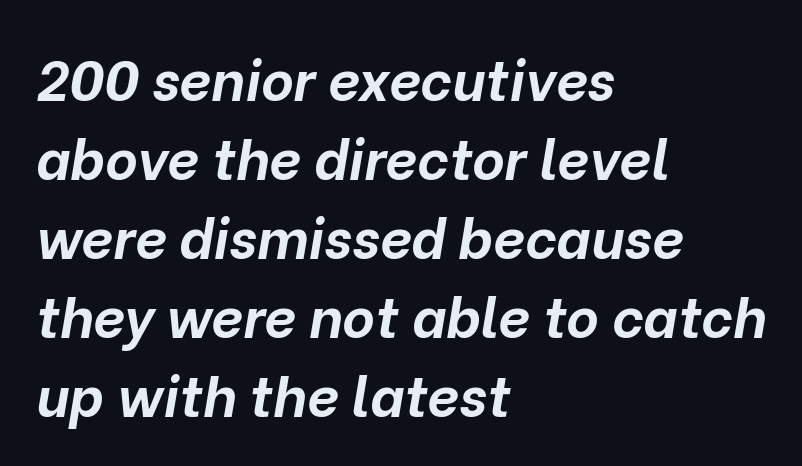
The image shows 56 px bold type, italic (leaning right); set left-aligned, normal line spacing (1.41x), normal letter spacing, not underlined; low stroke contrast and a medium x-height.
